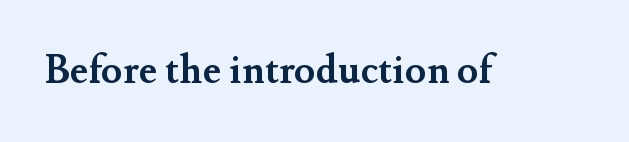
Q: Is the text bold? A: Yes.
Q: Is the text italic (slanted)? A: No, it is upright.
Q: Is the typeface a serif or a sans-serif typeface? A: Serif.
Q: Is the text underlined? A: No.
Q: Is the spacing between letters normal or unusually wide? A: Normal.
Q: Width (condensed, normal, or wide)? A: Normal.
Q: Stroke contrast? A: Medium.
Q: x-height? A: Small.
Q: Monospaced? A: No.
